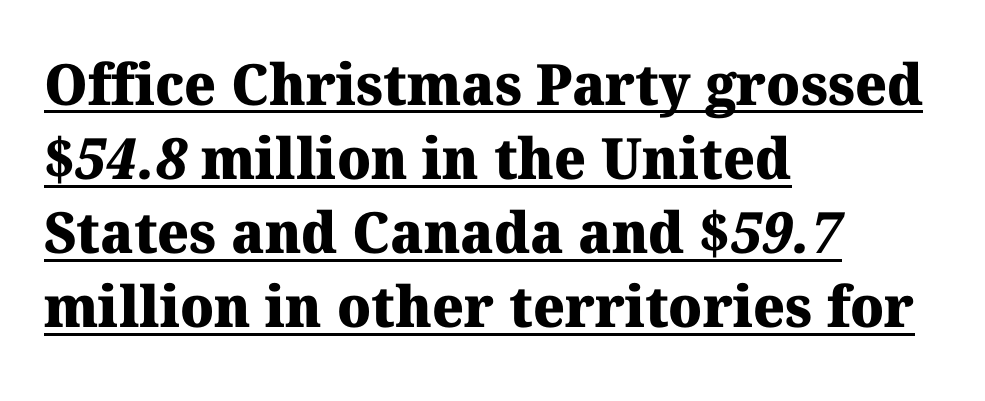
{"serif": "yes", "bold": "yes", "weight": "heavy", "width": "normal", "stroke_contrast": "medium", "x_height": "medium", "monospaced": "no", "underline": "yes", "align": "left", "line_spacing": "normal", "line_spacing_ratio": 1.3, "letter_spacing": "normal", "letter_spacing_em": 0.0, "glyph_px": 57}
